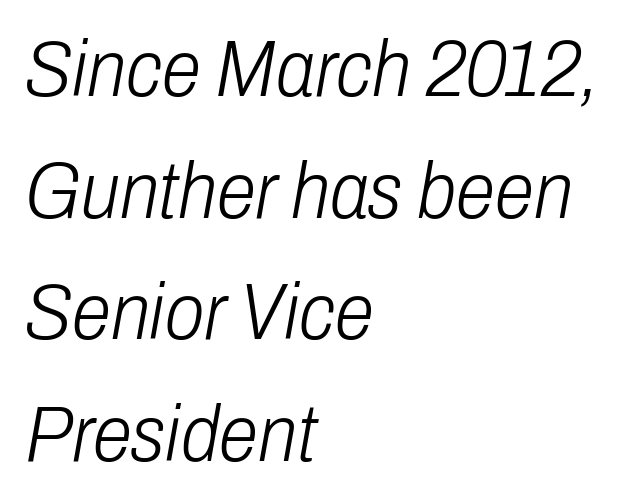
Q: Is the text bold? A: No.
Q: Is the text italic (slanted)? A: Yes, it leans right by about 10 degrees.
Q: Is the text underlined? A: No.
Q: How is the paragraph aligned? A: Left-aligned.
Q: Is the spacing between letters normal or unusually wide? A: Normal.
Q: Is the spacing between lines tight, normal or loose? A: Normal.
Q: Width (condensed, normal, or wide)? A: Condensed.
Q: Stroke contrast? A: Low.
Q: x-height? A: Medium.
Q: Monospaced? A: No.
